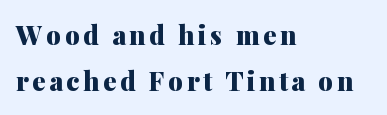
Q: Is the text bold? A: Yes.
Q: Is the text italic (slanted)? A: No, it is upright.
Q: Is the text underlined? A: No.
Q: How is the paragraph aligned? A: Left-aligned.
